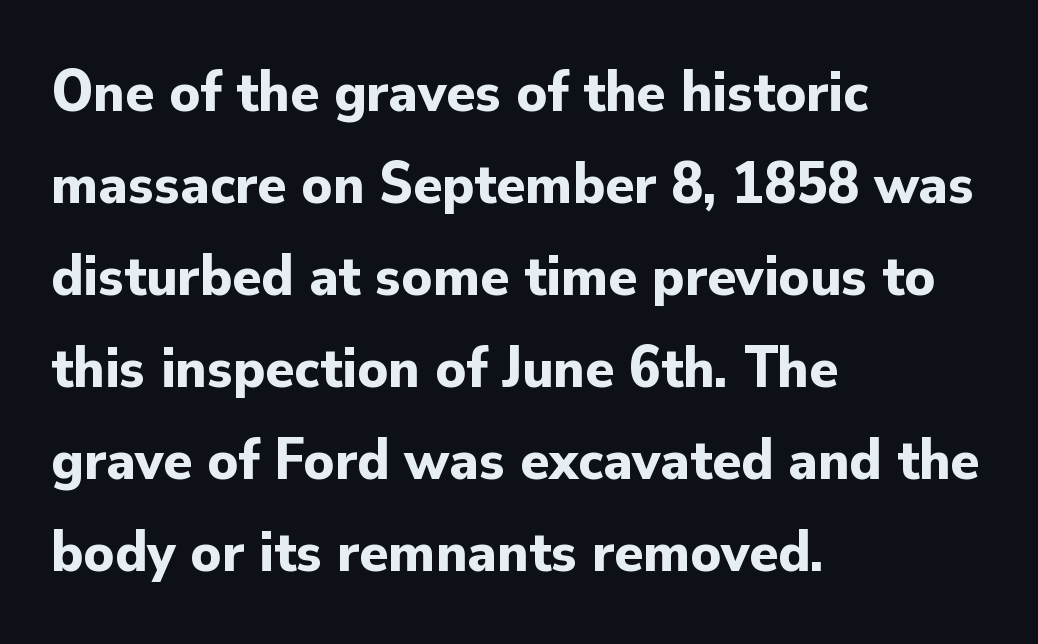
{"serif": "no", "italic": "no", "bold": "yes", "weight": "bold", "width": "normal", "stroke_contrast": "low", "x_height": "small", "monospaced": "no", "underline": "no", "align": "left", "line_spacing": "normal", "line_spacing_ratio": 1.56, "letter_spacing": "normal", "letter_spacing_em": 0.0, "glyph_px": 59}
